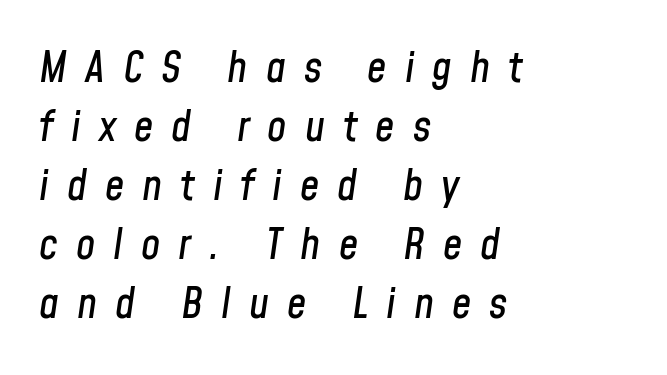
The image shows 43 px condensed type, italic (leaning right); set left-aligned, normal line spacing (1.37x), unusually wide letter spacing (+0.42 em), not underlined; low stroke contrast and a medium x-height.
